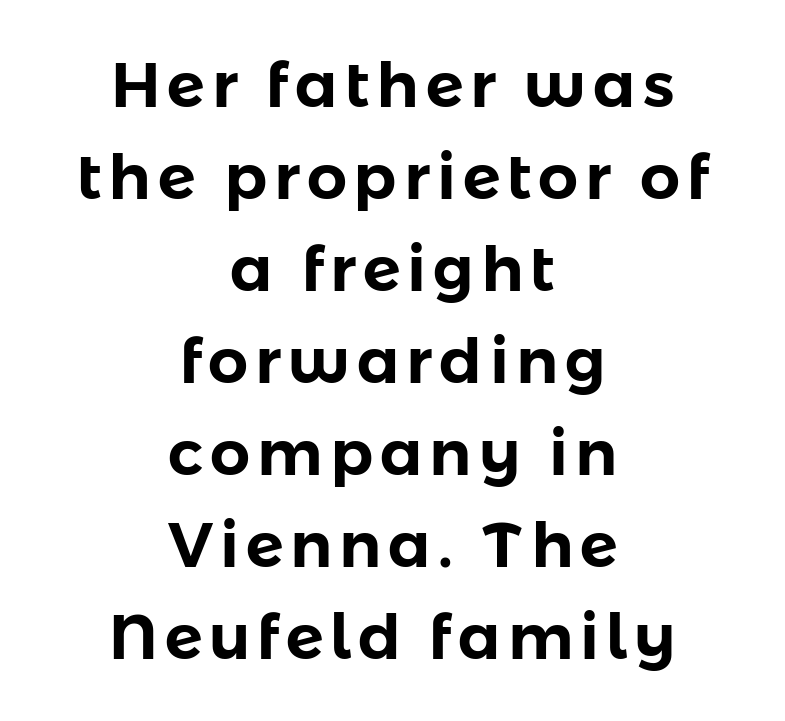
The image shows 63 px sans-serif type, upright; set centered, normal line spacing (1.46x), not underlined; low stroke contrast and a medium x-height.
